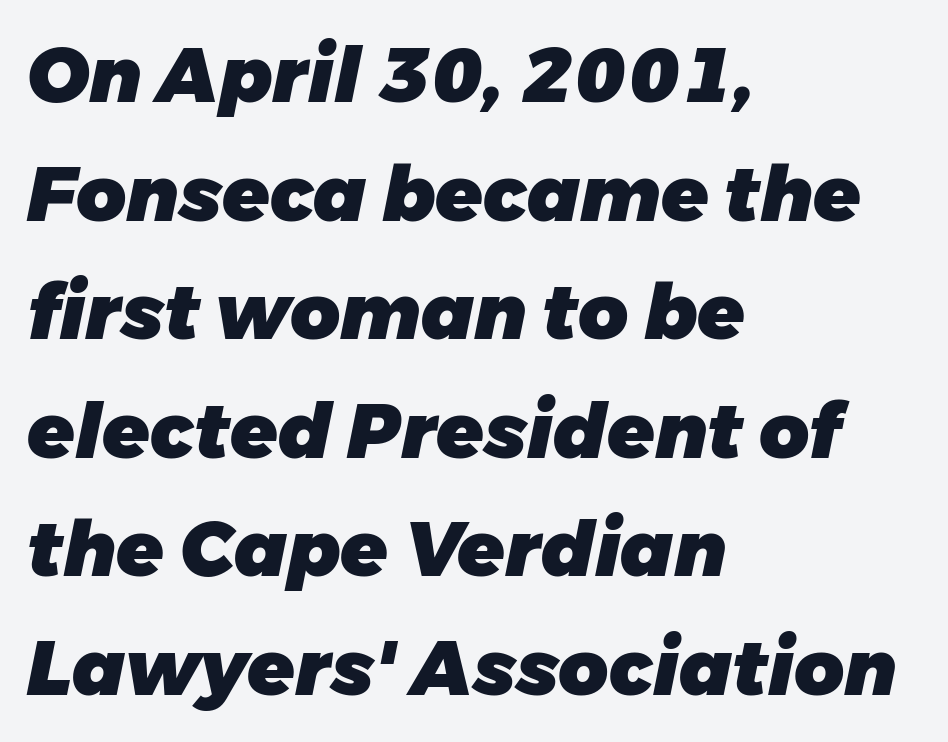
{"italic": "yes", "lean": "right", "slant_degrees": 11, "bold": "yes", "weight": "heavy", "width": "normal", "stroke_contrast": "low", "x_height": "medium", "monospaced": "no", "underline": "no", "align": "left", "line_spacing": "normal", "line_spacing_ratio": 1.54, "letter_spacing": "normal", "letter_spacing_em": 0.0, "glyph_px": 77}
